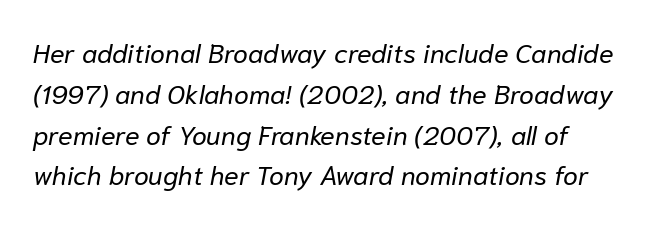
{"italic": "yes", "lean": "right", "slant_degrees": 10, "bold": "no", "underline": "no", "align": "left", "line_spacing": "normal", "line_spacing_ratio": 1.51, "letter_spacing": "normal", "letter_spacing_em": 0.0, "glyph_px": 27}
